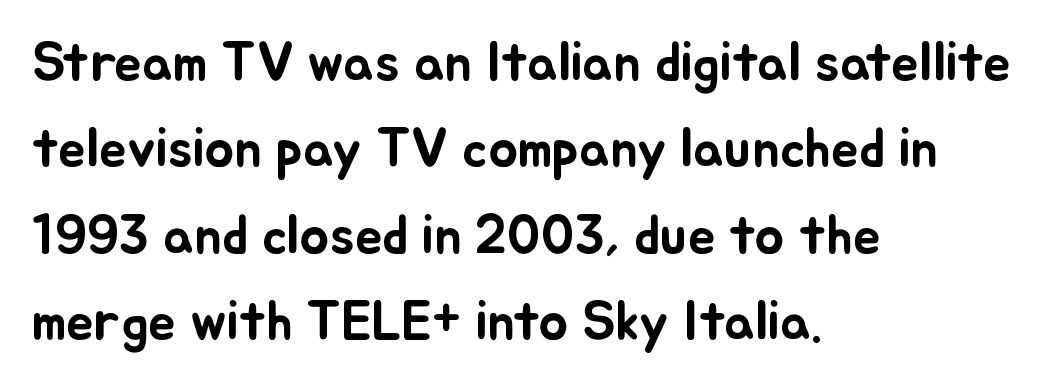
The image shows 55 px text type, upright; set left-aligned, normal line spacing (1.57x), normal letter spacing, not underlined; low stroke contrast and a small x-height.
